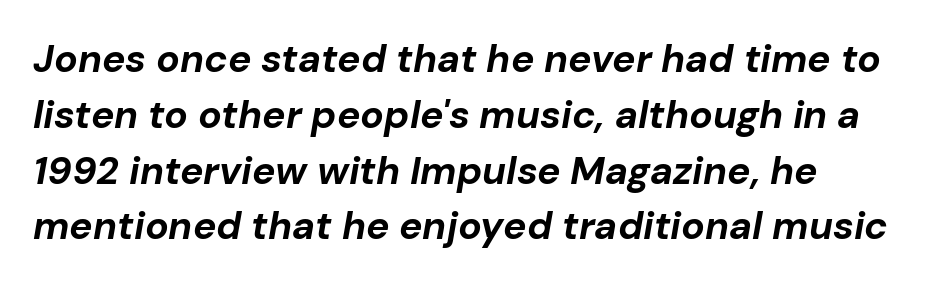
{"italic": "yes", "lean": "right", "slant_degrees": 10, "bold": "yes", "weight": "bold", "width": "normal", "stroke_contrast": "low", "x_height": "medium", "monospaced": "no", "underline": "no", "line_spacing": "normal", "line_spacing_ratio": 1.43, "letter_spacing": "normal", "letter_spacing_em": 0.0, "glyph_px": 39}
